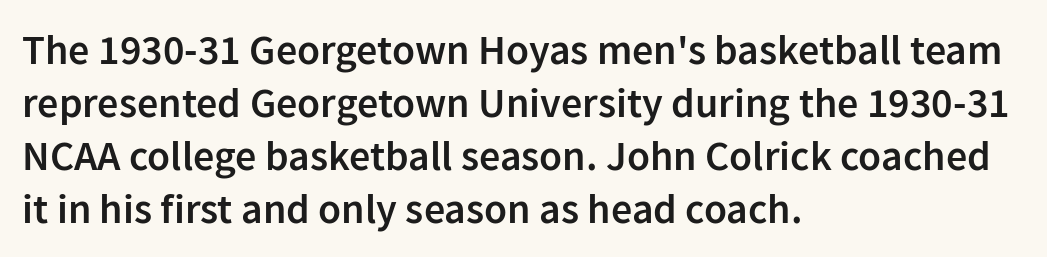
Caption: semibold face, moderately heavy strokes. Leading matches the norm, producing a regular column. Do the letters lean? They stand straight. The passage shown is typeset with a sans-serif family.
